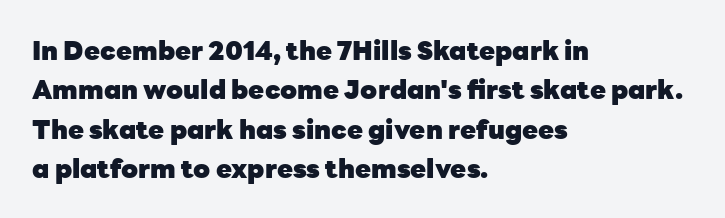
{"italic": "no", "bold": "yes", "underline": "no", "align": "left", "line_spacing": "normal", "line_spacing_ratio": 1.51, "letter_spacing": "normal", "letter_spacing_em": 0.0, "glyph_px": 26}
